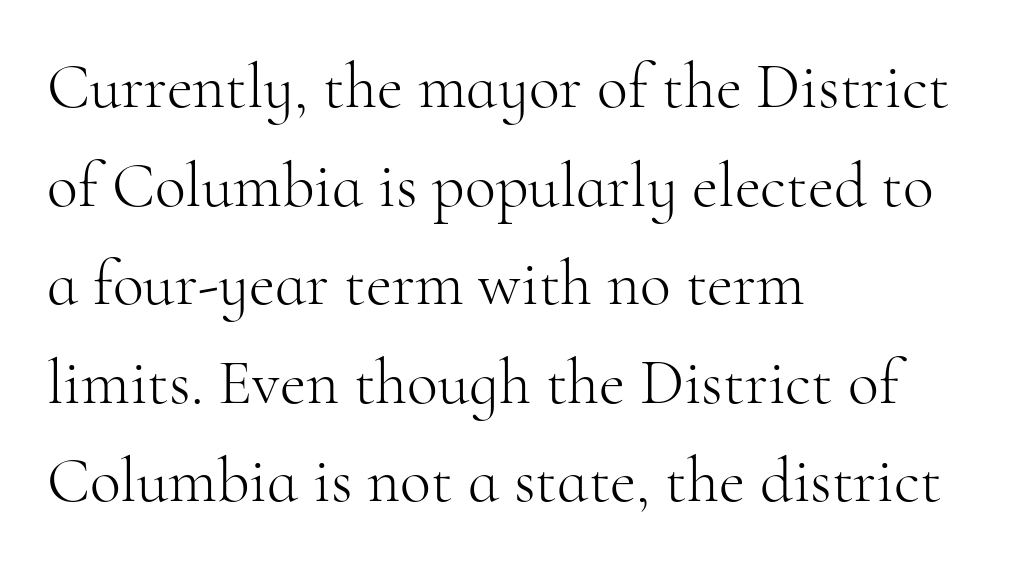
The image shows 64 px light serif type, upright; set left-aligned, normal line spacing (1.54x), normal letter spacing, not underlined; high stroke contrast and a small x-height.
